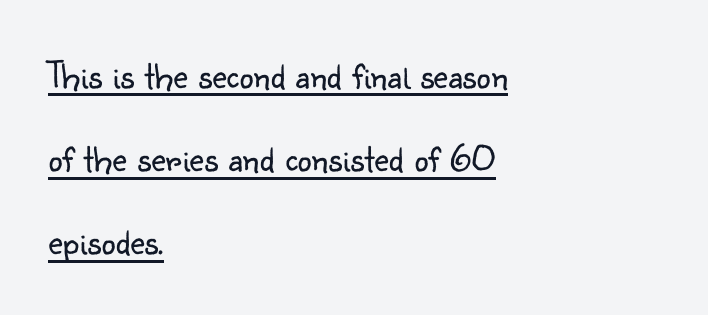
Nothing heavy about these letters — not bold at all. There is no visible air inserted between adjacent glyphs. The lettering stays uniformly vertical, giving the passage a roman look. What kind of face is this? One without serifs — a sans. The compositor pushed each line to the left boundary. Leading: increased.
